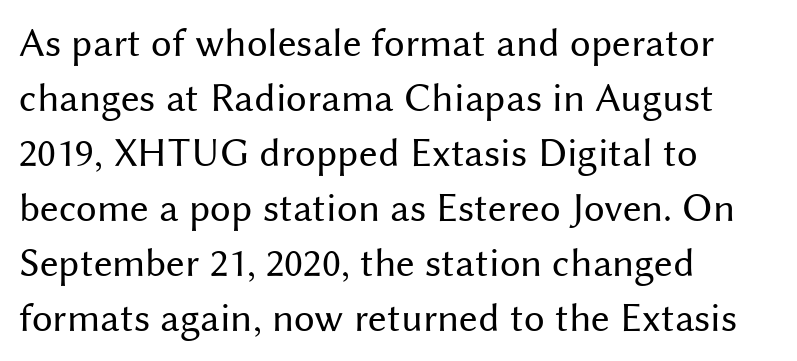
The image shows 41 px regular-weight sans-serif type, upright; set left-aligned, normal line spacing (1.34x), normal letter spacing, not underlined; medium stroke contrast and a medium x-height.
